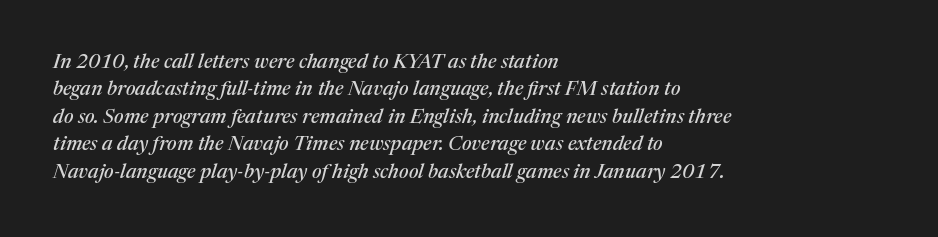
{"italic": "yes", "lean": "right", "slant_degrees": 17, "underline": "no", "align": "left", "line_spacing": "normal", "line_spacing_ratio": 1.37, "letter_spacing": "normal", "letter_spacing_em": 0.0, "glyph_px": 20}
